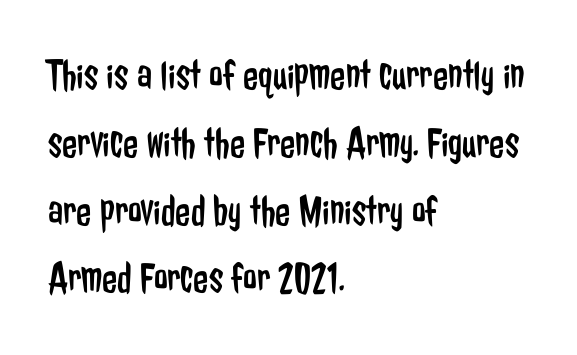
Q: Is the text bold? A: No.
Q: Is the text italic (slanted)? A: No, it is upright.
Q: Is the typeface a serif or a sans-serif typeface? A: Sans-serif.
Q: Is the text underlined? A: No.
Q: How is the paragraph aligned? A: Left-aligned.
Q: Is the spacing between letters normal or unusually wide? A: Normal.
Q: Is the spacing between lines tight, normal or loose? A: Normal.
Q: Width (condensed, normal, or wide)? A: Condensed.
Q: Stroke contrast? A: Low.
Q: x-height? A: Medium.
Q: Monospaced? A: No.
